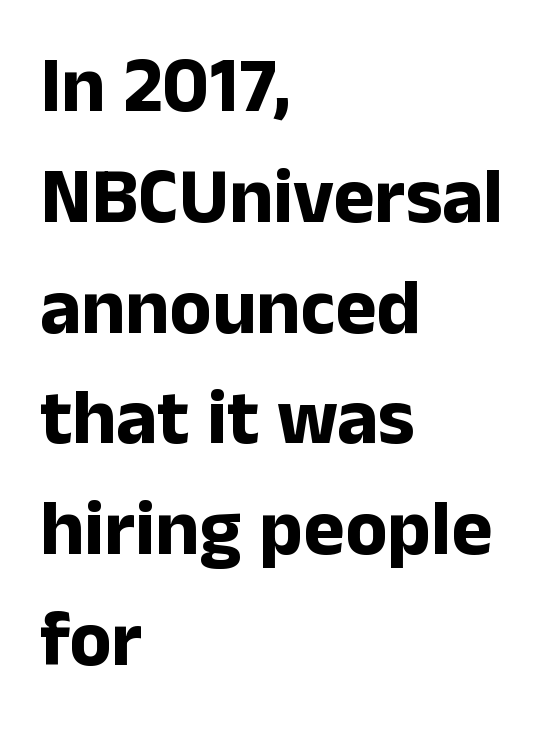
The setting favours the left margin, as ordinary paragraphs usually do. These lines were composed using upright roman letters. The strokes are fattened all the way to bold. Regarding leading, the lines here are spaced in the standard way. You could not count columns in this text — the font is proportionally spaced.
